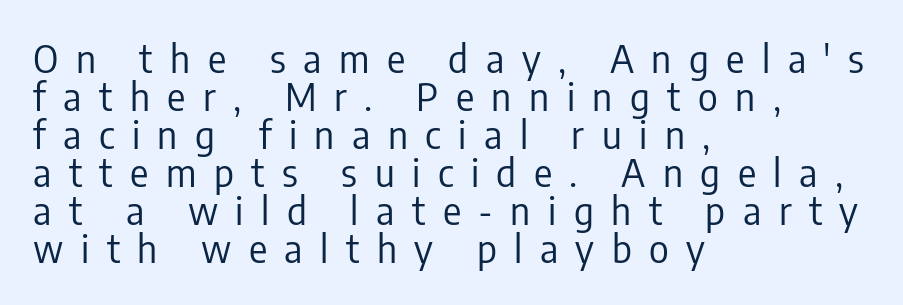
Short note: letters widely spaced. Stroke terminals: plain, sans-serif. Is the type heavy? It reads as light-to-regular instead. Think of a printed novel: that variable character pitch is what you see here. Whoever set this chose condensed vertical rhythm over breathing room.
